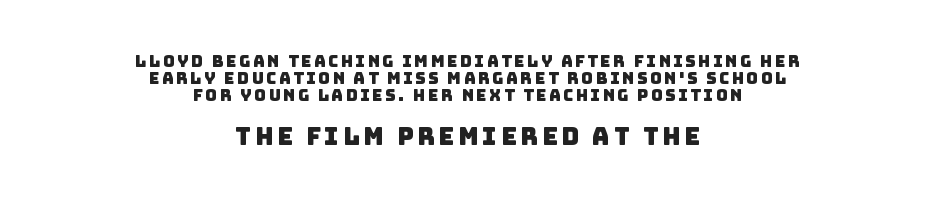
The image shows 24 px text type; set centered, tight line spacing (1.05x), not underlined; the second (bottom) block is 1.5x larger.
